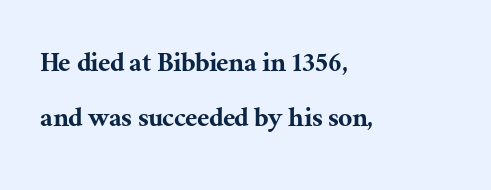
The image shows 31 px serif type, upright; set left-aligned, line spacing 1.79x, normal letter spacing, not underlined; medium stroke contrast and a medium x-height.
